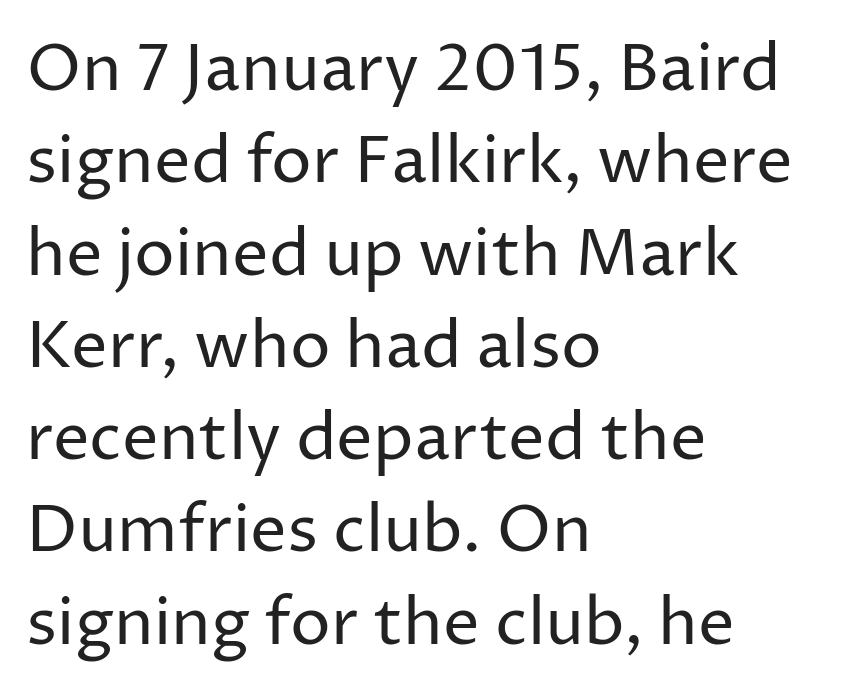
{"serif": "no", "italic": "no", "bold": "no", "weight": "regular", "width": "normal", "stroke_contrast": "low", "x_height": "medium", "monospaced": "no", "underline": "no", "align": "left", "line_spacing": "normal", "line_spacing_ratio": 1.42, "letter_spacing": "normal", "letter_spacing_em": 0.0, "glyph_px": 65}
